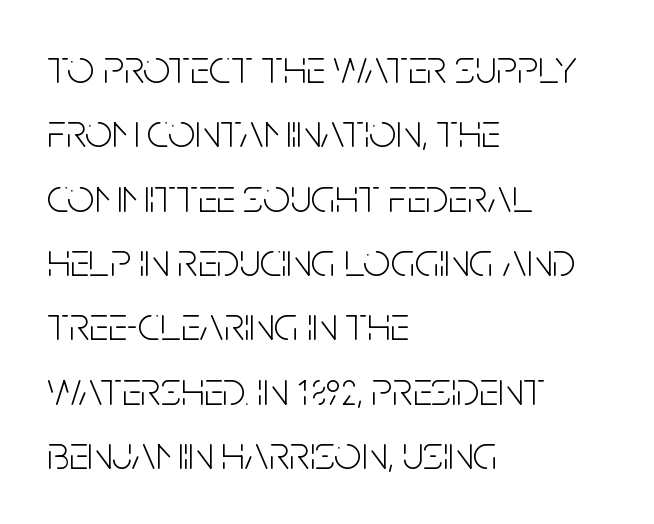
{"serif": "no", "italic": "no", "bold": "no", "weight": "light", "width": "condensed", "stroke_contrast": "low", "x_height": "large", "monospaced": "no", "underline": "no", "align": "left", "line_spacing": "normal", "line_spacing_ratio": 1.34, "letter_spacing": "normal", "letter_spacing_em": 0.0, "glyph_px": 48}
